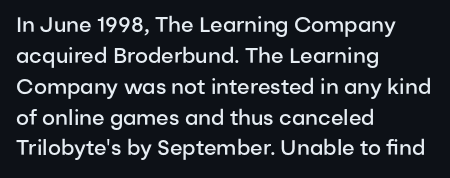
The image shows 21 px text type, upright; set left-aligned, normal line spacing (1.47x), normal letter spacing, not underlined.
